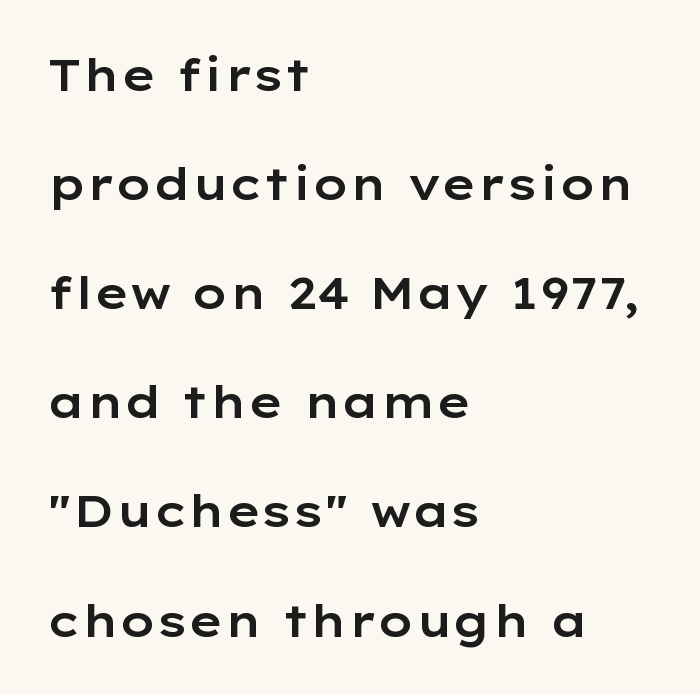
Q: Is the text italic (slanted)? A: No, it is upright.
Q: Is the typeface a serif or a sans-serif typeface? A: Sans-serif.
Q: Is the text underlined? A: No.
Q: How is the paragraph aligned? A: Left-aligned.
Q: Is the spacing between letters normal or unusually wide? A: Normal.
Q: Is the spacing between lines tight, normal or loose? A: Loose.
Q: Width (condensed, normal, or wide)? A: Wide.
Q: Stroke contrast? A: Low.
Q: x-height? A: Medium.
Q: Monospaced? A: No.
